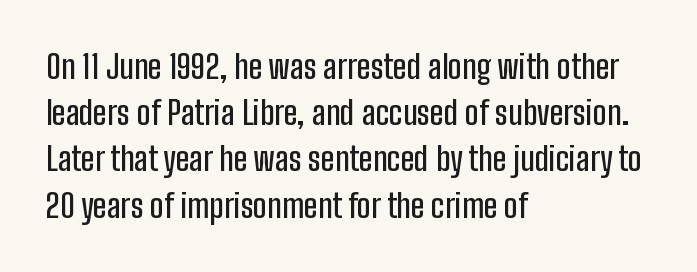
The image shows 33 px condensed sans-serif type, upright; set left-aligned, normal line spacing (1.4x), normal letter spacing, not underlined; low stroke contrast and a medium x-height.
